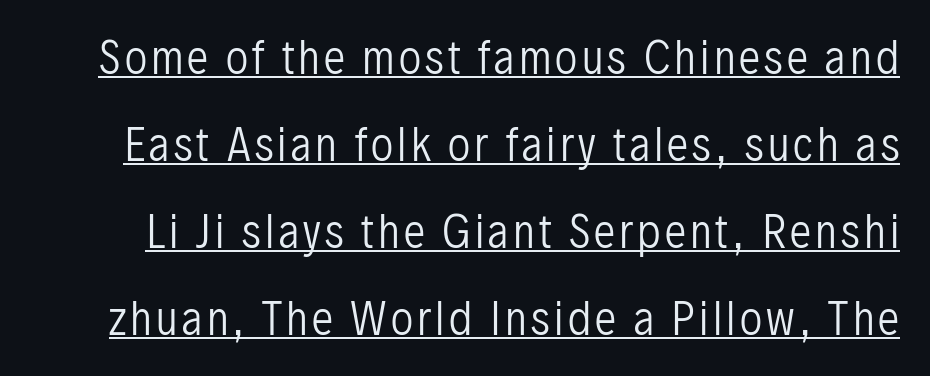
{"serif": "no", "italic": "no", "bold": "no", "weight": "regular", "width": "condensed", "stroke_contrast": "low", "x_height": "medium", "monospaced": "no", "underline": "yes", "line_spacing": "loose", "line_spacing_ratio": 2.02, "glyph_px": 43}
